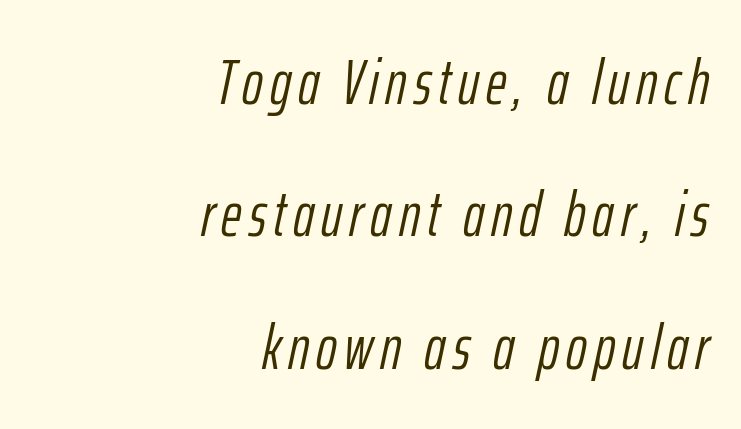
No word sits above an underline. Here the designer chose a conventional face with non-uniform glyph widths. Line endings align vertically; line beginnings do not. Whoever set this chose breathing room over compactness in the vertical rhythm. Weight: not bold — regular or lighter.
